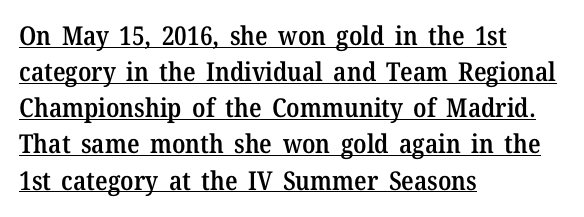
The image shows 26 px text type, upright; set left-aligned, normal line spacing (1.39x), normal letter spacing, underlined.
